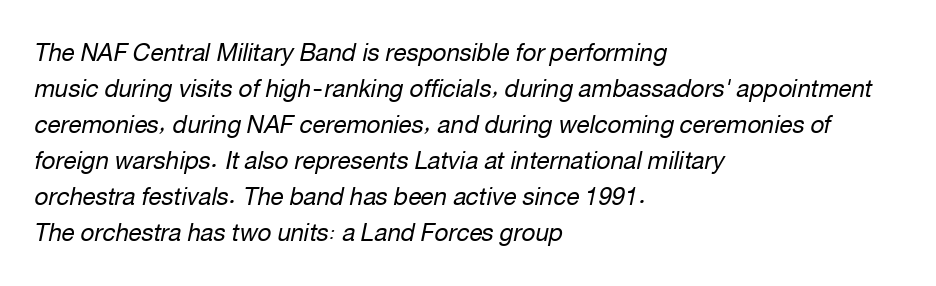
{"italic": "yes", "lean": "right", "slant_degrees": 12, "bold": "no", "underline": "no", "align": "left", "line_spacing": "normal", "line_spacing_ratio": 1.5, "letter_spacing": "normal", "letter_spacing_em": 0.0, "glyph_px": 24}
